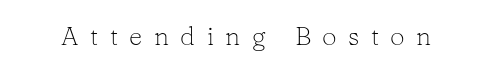
{"italic": "no", "bold": "no", "underline": "no", "letter_spacing": "wide", "letter_spacing_em": 0.44, "glyph_px": 26}
